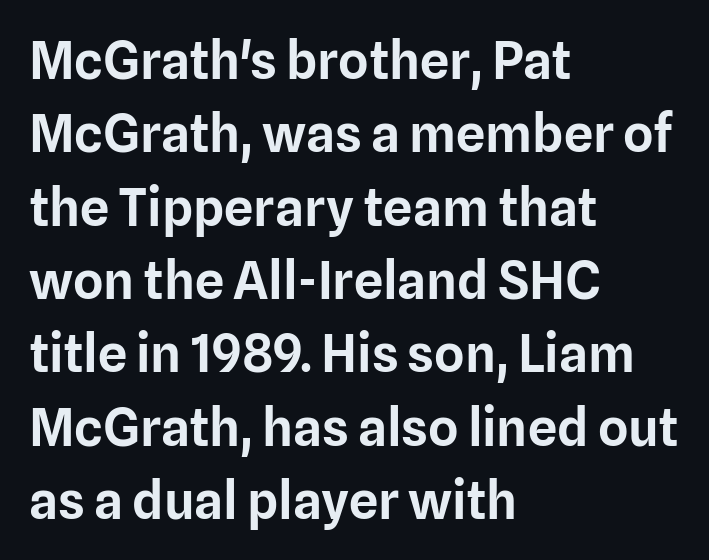
The face used here is rendered with its standard letterfit. In terms of letterform style, serifs are entirely absent. Spacing verdict: proportional, widths tailored to each character. Typeset ragged right — the left edge is the straight one. Glance below the letters and you will spot only blank space.
